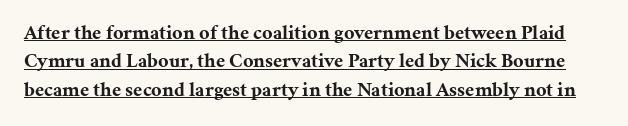
Interline gaps are of average width in this sample. Words appear dense and cohesive because spacing is normal. Posture: straight, roman, zero tilt. In designer terms, the underline attribute is active on this setting. How heavy is the stroke? Heavy — this is a bold.
